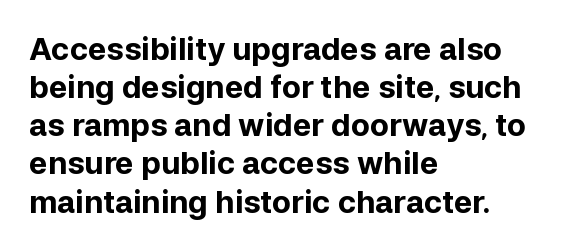
{"serif": "no", "italic": "no", "bold": "yes", "weight": "bold", "width": "normal", "stroke_contrast": "low", "x_height": "medium", "monospaced": "no", "underline": "no", "align": "left", "line_spacing_ratio": 1.23, "letter_spacing": "normal", "letter_spacing_em": 0.0, "glyph_px": 31}
